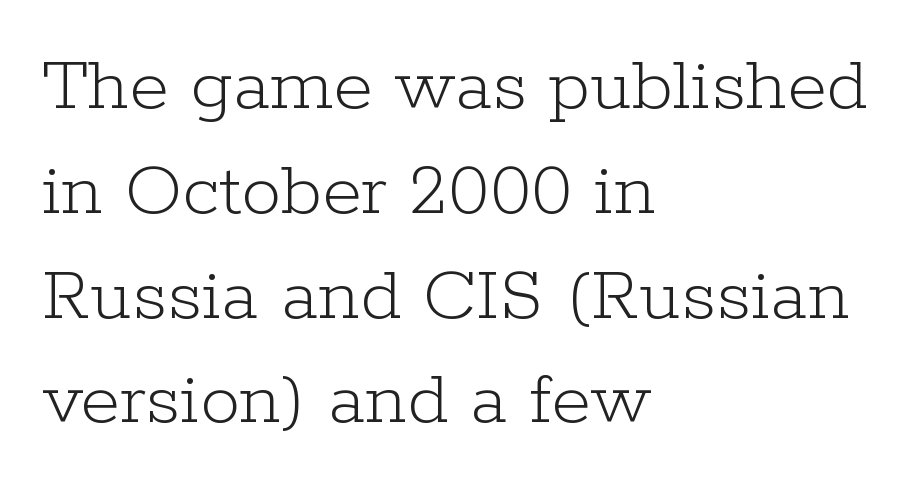
The image shows 80 px light serif type, upright; set left-aligned, normal line spacing (1.31x), normal letter spacing, not underlined; low stroke contrast and a medium x-height.
